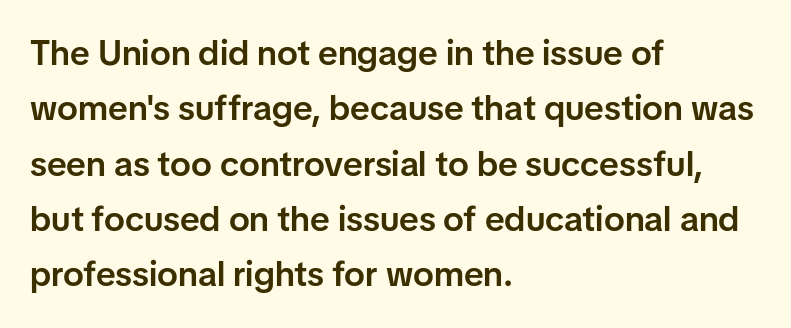
{"serif": "no", "italic": "no", "bold": "semi", "weight": "semibold", "width": "normal", "stroke_contrast": "low", "x_height": "medium", "monospaced": "no", "underline": "no", "align": "left", "line_spacing": "normal", "line_spacing_ratio": 1.58, "letter_spacing": "normal", "letter_spacing_em": 0.0, "glyph_px": 35}
